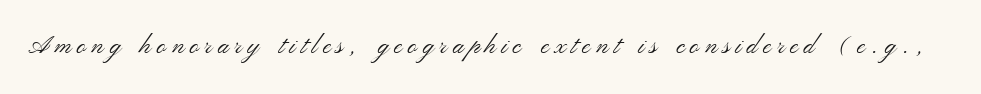
Caption: face not bold, strokes unweighted. The letters are spread apart with noticeably loose tracking. The baseline area is clear.
